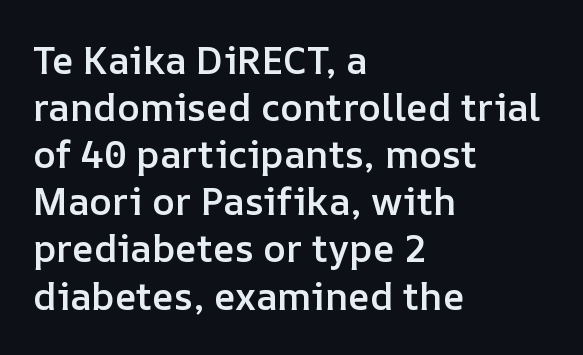
Think of a printed novel: that variable character pitch is what you see here. Does the lettering tilt? It doesn't — this is upright. Does extra space separate the letters? No, they use regular spacing. One-word summary of the alignment: left. These lines carry some extra weight — a demibold, not a full bold. Decoration check: the copy has no underline.
